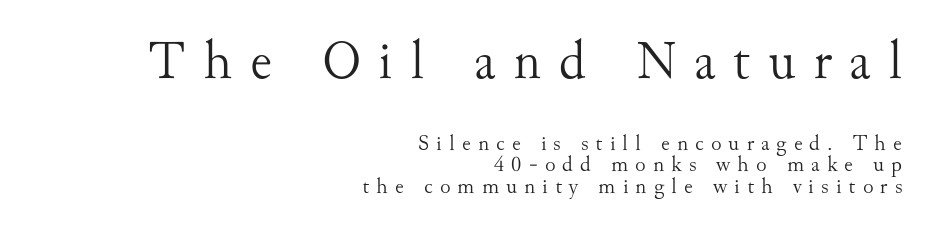
{"serif": "yes", "italic": "no", "bold": "no", "weight": "light", "width": "normal", "stroke_contrast": "medium", "x_height": "small", "monospaced": "no", "underline": "no", "align": "right", "line_spacing": "tight", "line_spacing_ratio": 0.98, "letter_spacing": "wide", "letter_spacing_em": 0.32, "larger_block": "first", "size_ratio": 2.5, "glyph_px": 55}
